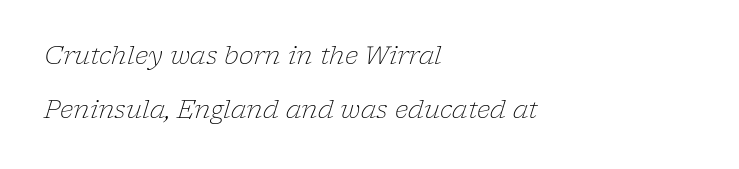
Q: Is the text bold? A: No.
Q: Is the text italic (slanted)? A: Yes, it leans right by about 17 degrees.
Q: Is the text underlined? A: No.
Q: How is the paragraph aligned? A: Left-aligned.
Q: Is the spacing between letters normal or unusually wide? A: Normal.
Q: Is the spacing between lines tight, normal or loose? A: Loose.
